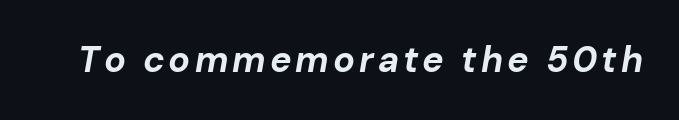
The image shows 36 px bold type, italic (leaning right); set not underlined; low stroke contrast and a medium x-height.
